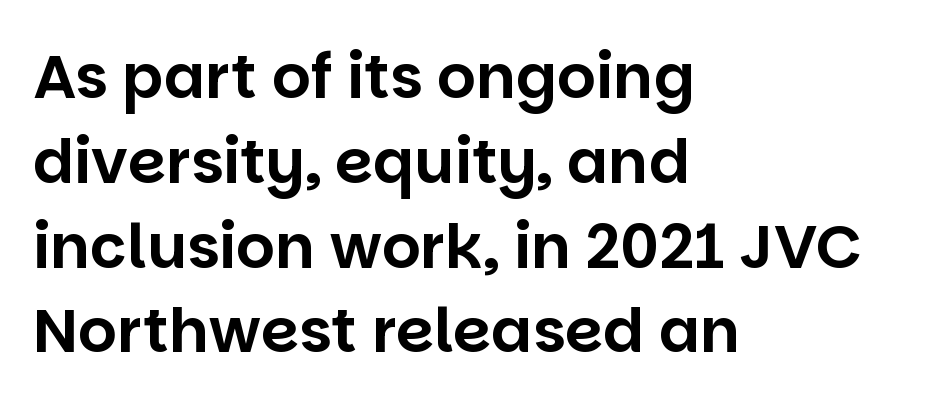
{"serif": "no", "italic": "no", "width": "normal", "stroke_contrast": "low", "x_height": "large", "monospaced": "no", "underline": "no", "align": "left", "line_spacing": "normal", "line_spacing_ratio": 1.39, "letter_spacing": "normal", "letter_spacing_em": 0.0, "glyph_px": 61}
